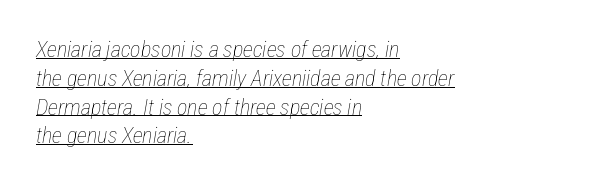
Q: Is the text bold? A: No.
Q: Is the text italic (slanted)? A: Yes, it leans right by about 12 degrees.
Q: Is the text underlined? A: Yes.
Q: How is the paragraph aligned? A: Left-aligned.
Q: Is the spacing between letters normal or unusually wide? A: Normal.
Q: Is the spacing between lines tight, normal or loose? A: Normal.
